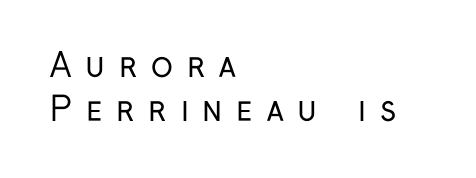
The image shows 33 px regular-weight, condensed sans-serif type, upright; set left-aligned, normal line spacing (1.32x), unusually wide letter spacing (+0.42 em), not underlined; low stroke contrast and a medium x-height.
